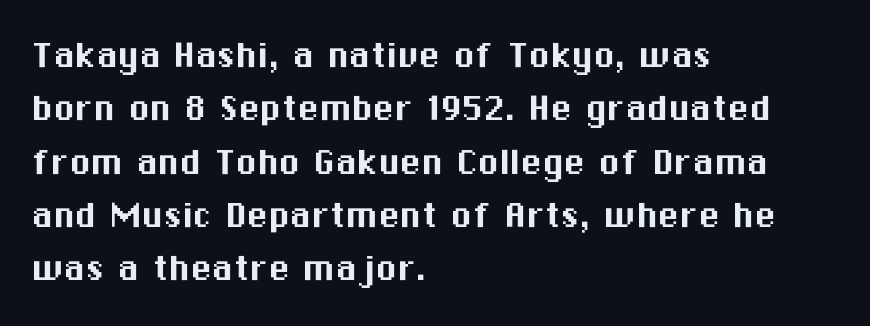
Character widths vary here, with narrow letters taking less room than wide ones. The words here are not underlined. The letters stand upright; this is a roman face. The paragraph has a hard left edge and a soft right edge.
